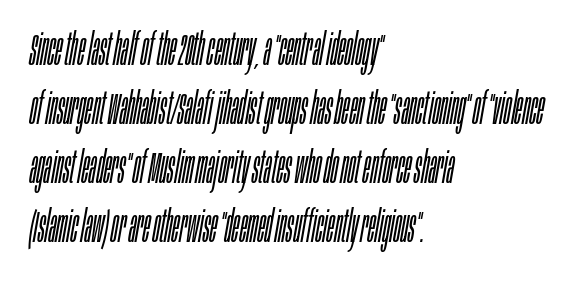
Weight: regular or lighter. This sample keeps an unexceptional amount of space between lines. Glance below the letters and you will spot only blank space. Posture: slanted. The lines in this sample share a left origin and differ only in where they stop.
